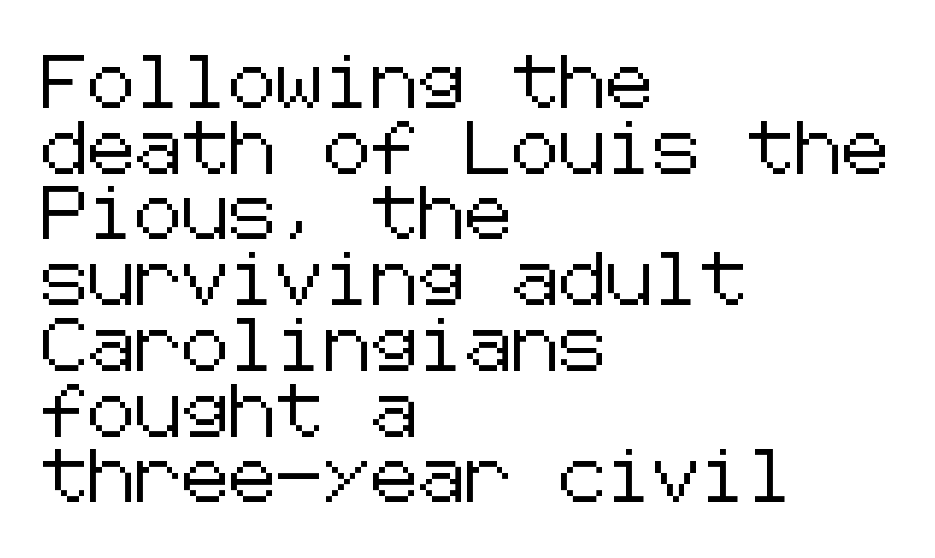
{"serif": "no", "italic": "no", "width": "normal", "stroke_contrast": "low", "x_height": "medium", "underline": "no", "align": "left", "line_spacing_ratio": 1.24, "letter_spacing": "normal", "letter_spacing_em": 0.0, "glyph_px": 53}
